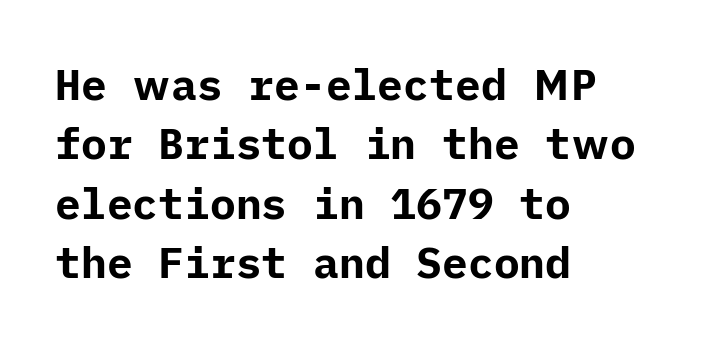
The image shows 43 px bold sans-serif type, upright; set left-aligned, normal line spacing (1.38x), normal letter spacing, not underlined; low stroke contrast and a medium x-height.
